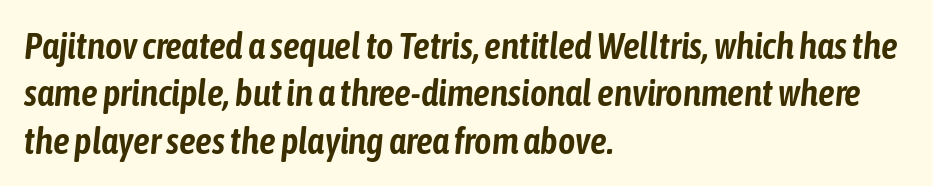
The image shows 37 px condensed type, italic (leaning right); set left-aligned, normal line spacing (1.28x), normal letter spacing, not underlined; low stroke contrast and a medium x-height.
